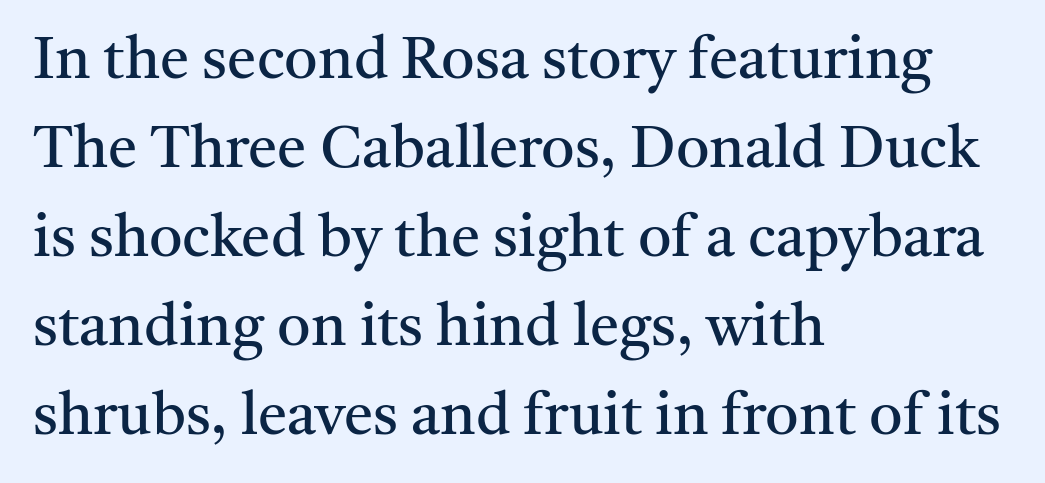
{"serif": "yes", "italic": "no", "bold": "no", "weight": "regular", "width": "normal", "stroke_contrast": "medium", "x_height": "medium", "monospaced": "no", "underline": "no", "align": "left", "line_spacing": "normal", "line_spacing_ratio": 1.51, "letter_spacing": "normal", "letter_spacing_em": 0.0, "glyph_px": 59}
